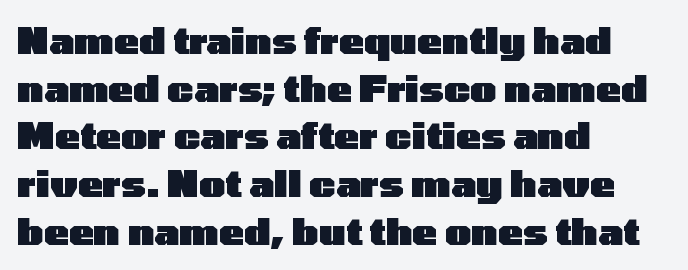
Q: Is the text bold? A: Yes.
Q: Is the text italic (slanted)? A: No, it is upright.
Q: Is the typeface a serif or a sans-serif typeface? A: Sans-serif.
Q: Is the text underlined? A: No.
Q: How is the paragraph aligned? A: Left-aligned.
Q: Is the spacing between letters normal or unusually wide? A: Normal.
Q: Is the spacing between lines tight, normal or loose? A: Normal.
Q: Width (condensed, normal, or wide)? A: Wide.
Q: Stroke contrast? A: Low.
Q: x-height? A: Medium.
Q: Monospaced? A: No.
